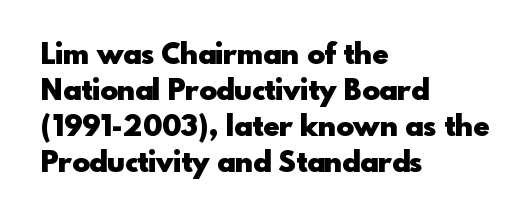
Q: Is the text bold? A: Yes.
Q: Is the text italic (slanted)? A: No, it is upright.
Q: Is the typeface a serif or a sans-serif typeface? A: Sans-serif.
Q: Is the text underlined? A: No.
Q: How is the paragraph aligned? A: Left-aligned.
Q: Is the spacing between letters normal or unusually wide? A: Normal.
Q: Width (condensed, normal, or wide)? A: Normal.
Q: x-height? A: Small.
Q: Monospaced? A: No.
